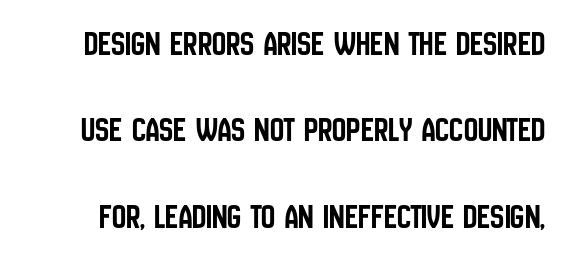
{"serif": "no", "italic": "no", "width": "condensed", "stroke_contrast": "low", "x_height": "large", "monospaced": "no", "underline": "no", "line_spacing": "loose", "line_spacing_ratio": 2.47, "letter_spacing": "normal", "letter_spacing_em": 0.0, "glyph_px": 35}
